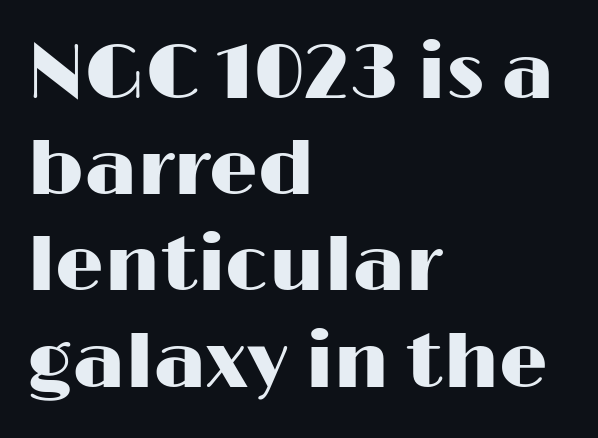
The image shows 77 px wide sans-serif type, upright; set left-aligned, normal line spacing (1.25x), normal letter spacing, not underlined; high stroke contrast and a medium x-height.
